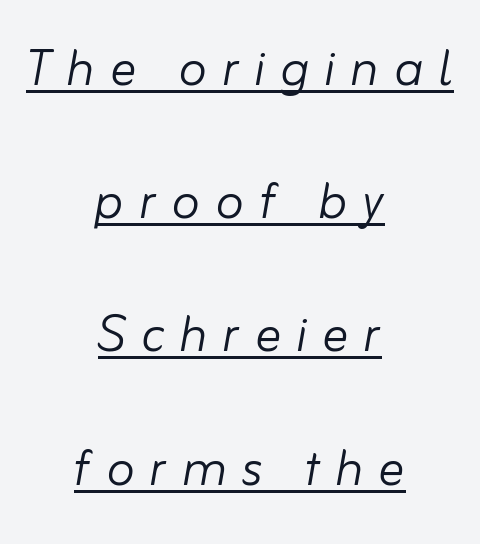
The image shows 65 px light type, italic (leaning right); set centered, loose line spacing (2.05x), unusually wide letter spacing (+0.23 em), underlined; low stroke contrast and a small x-height.
